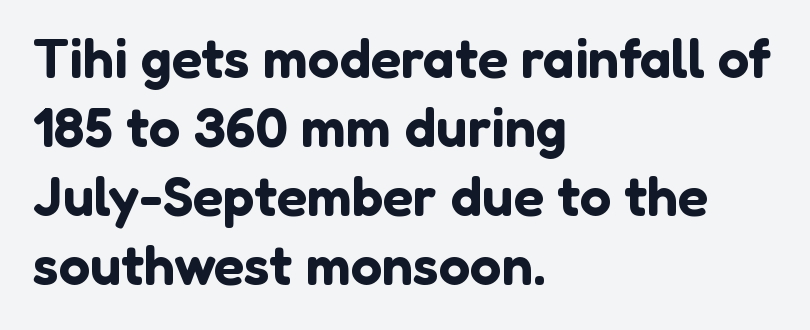
Posture: upright roman. The paragraph has a hard left edge and a soft right edge. Is this a sans? Yes — the strokes have no serifs. Note the varied advance widths — an 'i' is clearly narrower than an 'm'. Check the space under the baseline: it is left empty.
